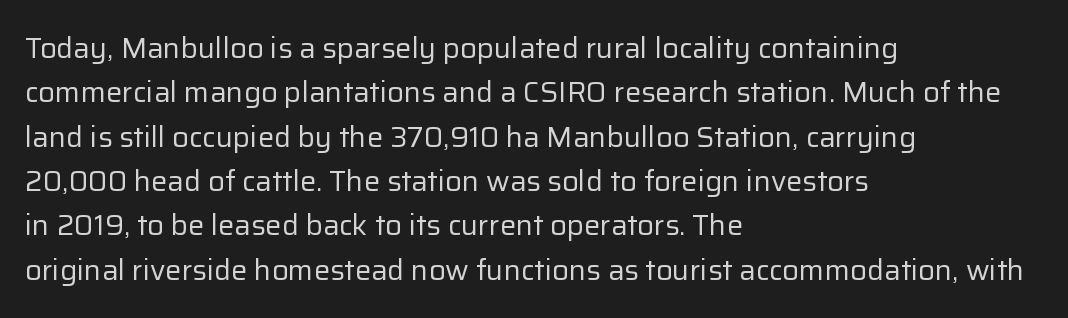
The image shows 29 px regular-weight sans-serif type, upright; set left-aligned, normal line spacing (1.53x), normal letter spacing, not underlined; low stroke contrast and a medium x-height.
